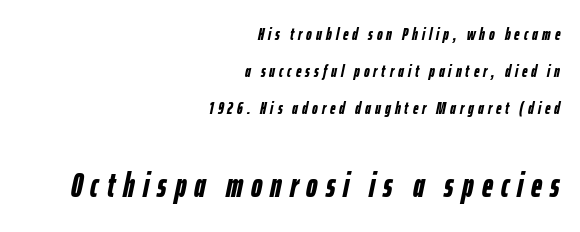
A dark, heavy texture on the line: the type is bold. The leading is generous, giving the passage an open texture. Posture: slanted. Check the space under the baseline: it is left empty. These lines are set flush right with a ragged left edge.
